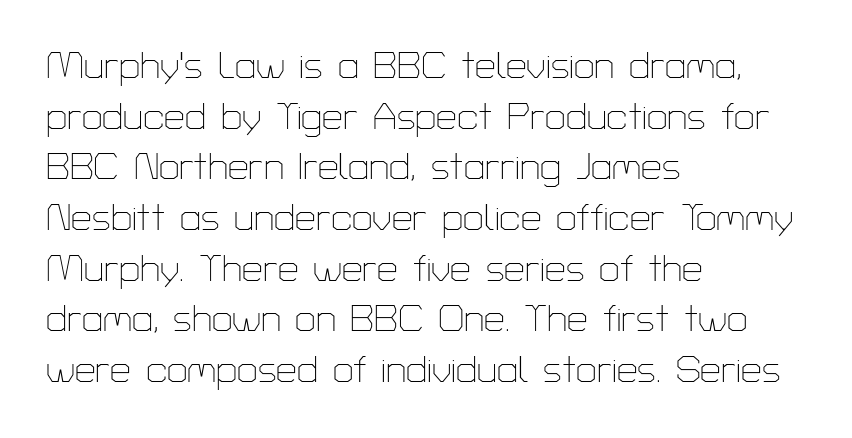
The image shows 37 px thin sans-serif type, upright; set left-aligned, normal line spacing (1.37x), normal letter spacing, not underlined; low stroke contrast and a medium x-height.
